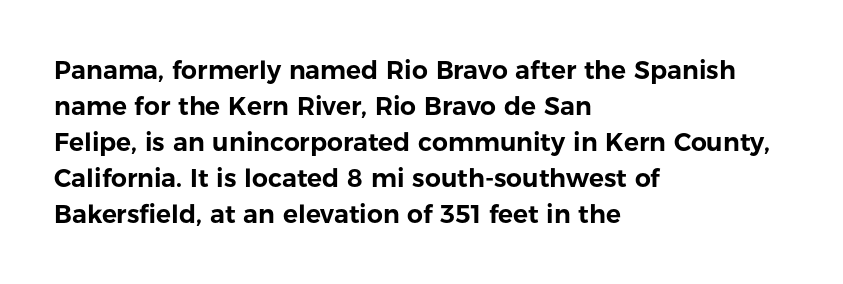
Q: Is the text italic (slanted)? A: No, it is upright.
Q: Is the text underlined? A: No.
Q: How is the paragraph aligned? A: Left-aligned.
Q: Is the spacing between letters normal or unusually wide? A: Normal.
Q: Is the spacing between lines tight, normal or loose? A: Normal.
